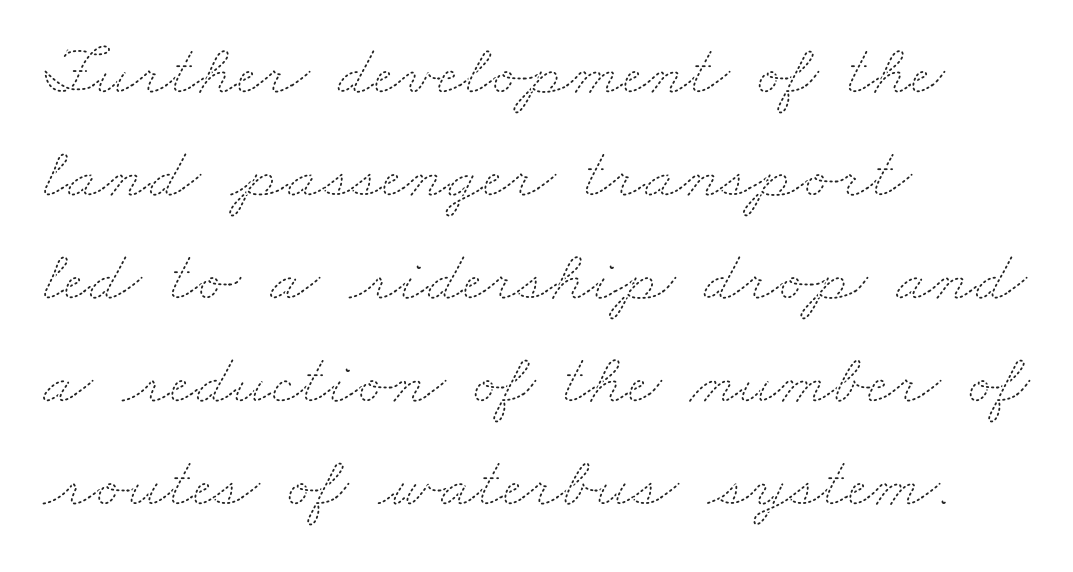
{"bold": "no", "weight": "thin", "width": "wide", "stroke_contrast": "medium", "x_height": "small", "monospaced": "no", "underline": "no", "align": "left", "line_spacing": "normal", "line_spacing_ratio": 1.41, "letter_spacing": "normal", "letter_spacing_em": 0.0, "glyph_px": 73}
